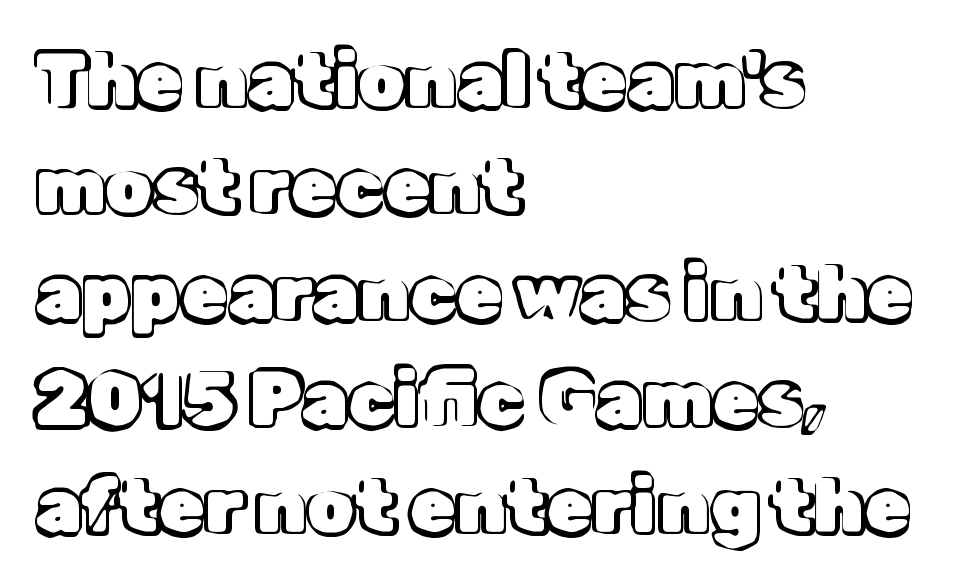
{"italic": "no", "width": "normal", "x_height": "medium", "monospaced": "no", "underline": "no", "align": "left", "line_spacing": "normal", "line_spacing_ratio": 1.42, "letter_spacing": "normal", "letter_spacing_em": 0.0, "glyph_px": 75}
